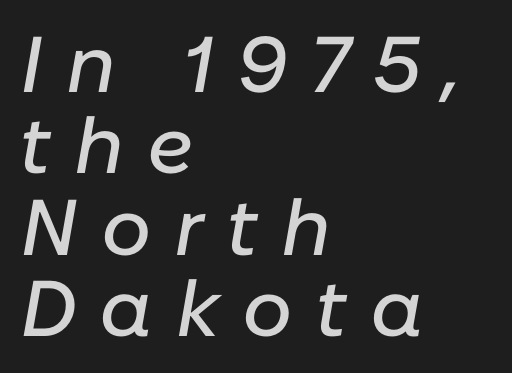
Q: Is the text italic (slanted)? A: Yes, it leans right by about 10 degrees.
Q: Is the text underlined? A: No.
Q: How is the paragraph aligned? A: Left-aligned.
Q: Is the spacing between letters normal or unusually wide? A: Unusually wide.
Q: Is the spacing between lines tight, normal or loose? A: Tight.
Q: Width (condensed, normal, or wide)? A: Normal.
Q: Stroke contrast? A: Low.
Q: x-height? A: Medium.
Q: Monospaced? A: No.
